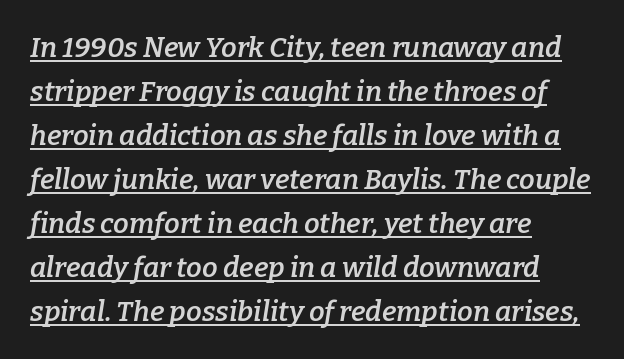
Q: Is the text bold? A: Semi-bold.
Q: Is the text italic (slanted)? A: Yes, it leans right by about 9 degrees.
Q: Is the typeface a serif or a sans-serif typeface? A: Serif.
Q: Is the text underlined? A: Yes.
Q: How is the paragraph aligned? A: Left-aligned.
Q: Is the spacing between letters normal or unusually wide? A: Normal.
Q: Is the spacing between lines tight, normal or loose? A: Normal.
Q: Width (condensed, normal, or wide)? A: Normal.
Q: Stroke contrast? A: Low.
Q: x-height? A: Medium.
Q: Monospaced? A: No.
